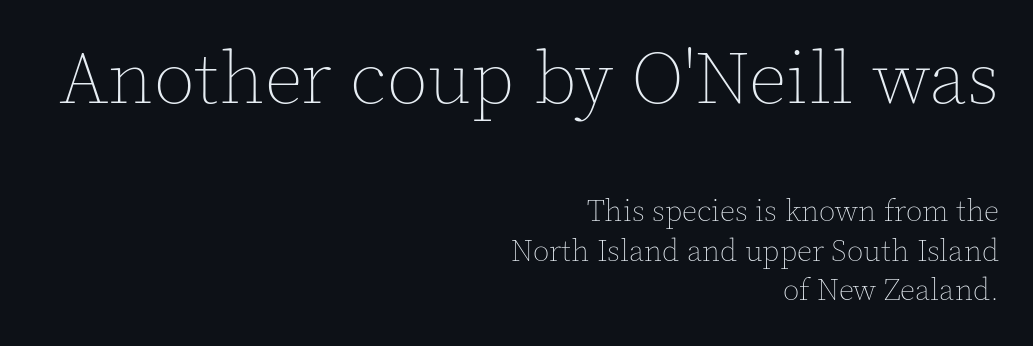
The earlier block is typeset at a bigger size than the later block. The strip under each line holds only bare page. Posture: straight, roman, zero tilt. Is the block centered? No — it sits flush against the right margin. Stem width sits at or under what a default text font uses. Students, note that the glyphs here touch the page at normal intervals.
